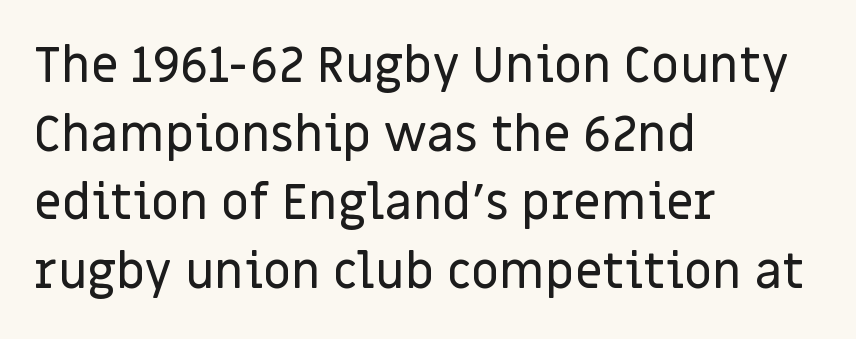
{"serif": "no", "italic": "no", "width": "normal", "stroke_contrast": "low", "x_height": "large", "monospaced": "no", "underline": "no", "align": "left", "line_spacing": "normal", "line_spacing_ratio": 1.4, "letter_spacing": "normal", "letter_spacing_em": 0.0, "glyph_px": 49}
